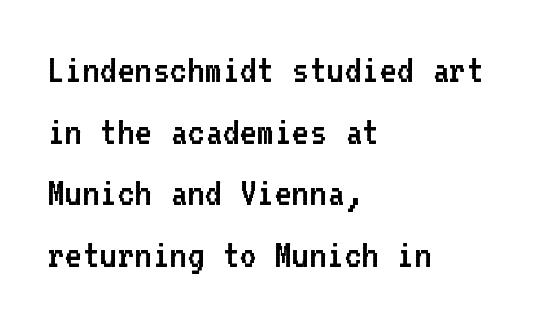
{"serif": "no", "italic": "no", "bold": "no", "weight": "regular", "width": "normal", "stroke_contrast": "low", "x_height": "medium", "monospaced": "yes", "underline": "no", "align": "left", "line_spacing": "normal", "line_spacing_ratio": 1.47, "letter_spacing": "normal", "letter_spacing_em": 0.0, "glyph_px": 42}
